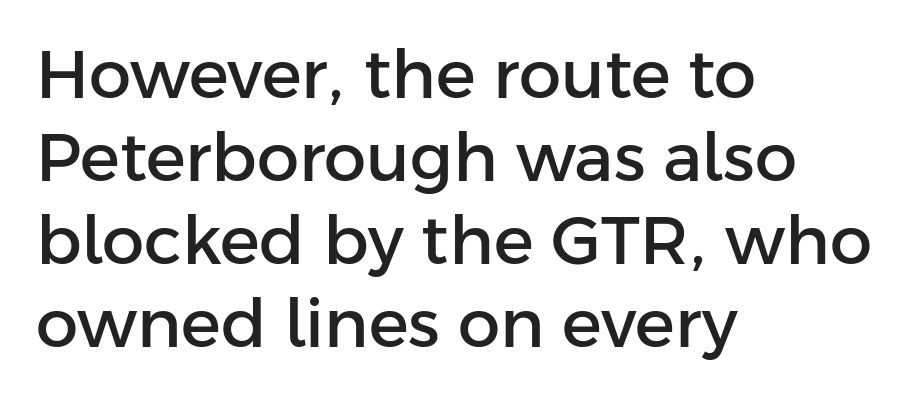
Rendered with straight, roman letterforms. Descender tails drop into unmarked territory. Look at the tracking — it's just the regular setting, nothing added. Think of a printed novel: that variable character pitch is what you see here. Nope, no serifs anywhere on these letters. In CSS terms this would be text-align: left.
